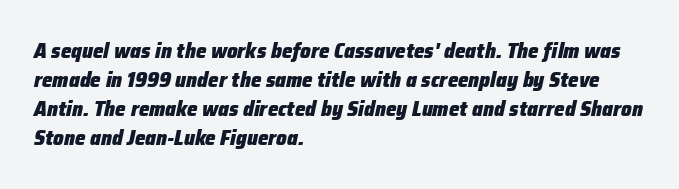
{"italic": "yes", "lean": "right", "slant_degrees": 12, "bold": "yes", "underline": "no", "align": "left", "line_spacing": "normal", "line_spacing_ratio": 1.38, "letter_spacing": "normal", "letter_spacing_em": 0.0, "glyph_px": 21}
